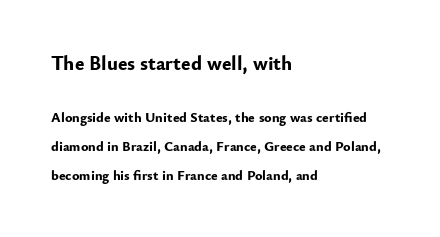
The image shows 20 px bold type, upright; set left-aligned, loose line spacing (2.09x), normal letter spacing, not underlined; the first (top) block is 1.43x larger.
